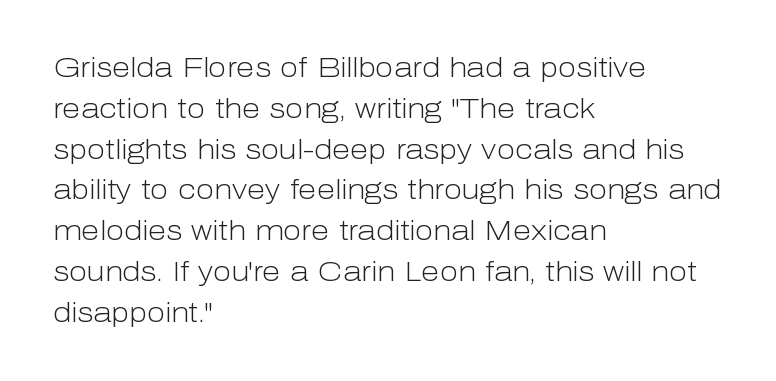
The passage shown stacks its lines at a standard gap. Plain, unruled lines of type. Summary of weight: not heavy and not bold. The rendering keeps characters at their native spacing. Notice how the stems are strictly vertical — no italics here.
